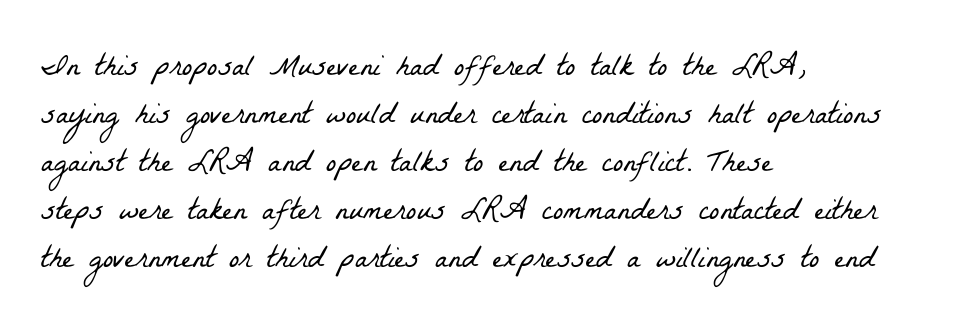
Q: Is the text bold? A: No.
Q: Is the typeface a serif or a sans-serif typeface? A: Serif.
Q: Is the text underlined? A: No.
Q: How is the paragraph aligned? A: Left-aligned.
Q: Is the spacing between letters normal or unusually wide? A: Normal.
Q: Is the spacing between lines tight, normal or loose? A: Normal.
Q: Width (condensed, normal, or wide)? A: Condensed.
Q: Stroke contrast? A: Low.
Q: x-height? A: Medium.
Q: Monospaced? A: No.
